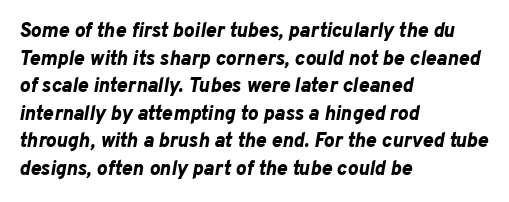
The image shows 20 px bold type, italic (leaning right); set left-aligned, normal line spacing (1.38x), normal letter spacing, not underlined.
